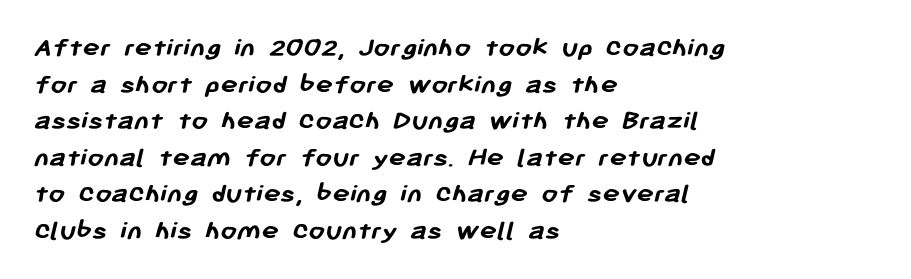
{"serif": "no", "bold": "yes", "weight": "semibold", "width": "normal", "stroke_contrast": "low", "x_height": "medium", "monospaced": "no", "underline": "no", "align": "left", "line_spacing": "normal", "line_spacing_ratio": 1.26, "letter_spacing": "normal", "letter_spacing_em": 0.0, "glyph_px": 29}
